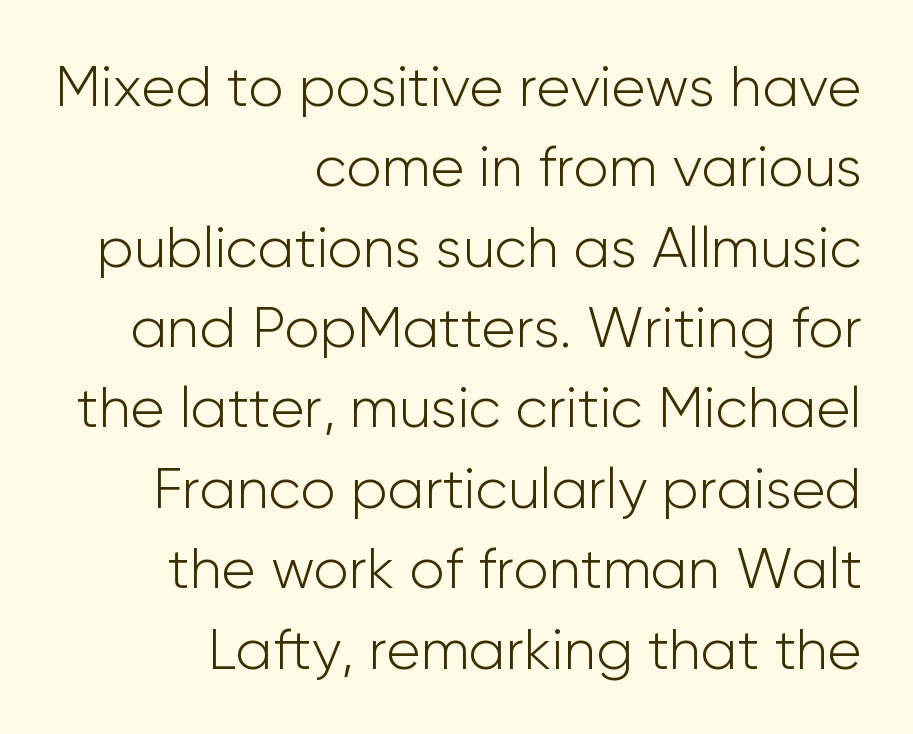
Q: Is the text bold? A: No.
Q: Is the text italic (slanted)? A: No, it is upright.
Q: Is the typeface a serif or a sans-serif typeface? A: Sans-serif.
Q: Is the text underlined? A: No.
Q: How is the paragraph aligned? A: Right-aligned.
Q: Is the spacing between letters normal or unusually wide? A: Normal.
Q: Is the spacing between lines tight, normal or loose? A: Normal.
Q: Width (condensed, normal, or wide)? A: Normal.
Q: Stroke contrast? A: Low.
Q: x-height? A: Medium.
Q: Monospaced? A: No.
